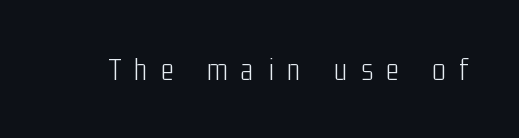
The characters are drawn with everyday or finer stroke widths. Check under the words: just untouched page. You could only call the tracking loose — the letters float apart. Rendered with straight, roman letterforms. Spacing verdict: proportional, widths tailored to each character.
